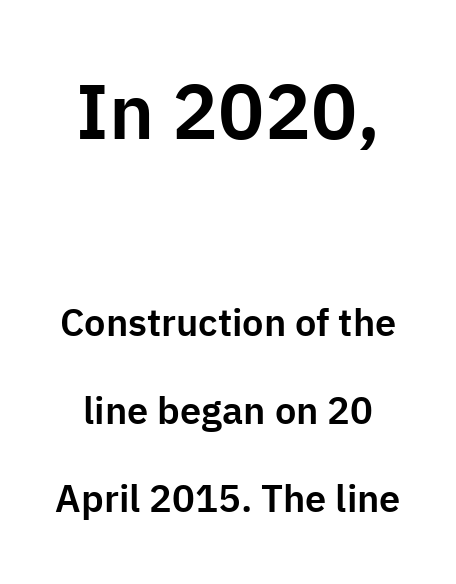
Q: Is the text italic (slanted)? A: No, it is upright.
Q: Is the typeface a serif or a sans-serif typeface? A: Sans-serif.
Q: Is the text underlined? A: No.
Q: Is the spacing between letters normal or unusually wide? A: Normal.
Q: Is the spacing between lines tight, normal or loose? A: Loose.
Q: Which block of text is set in a larger size, the first (top) or the second (bottom)? A: The first (top) one.
Q: Width (condensed, normal, or wide)? A: Normal.
Q: Stroke contrast? A: Low.
Q: x-height? A: Medium.
Q: Monospaced? A: No.
